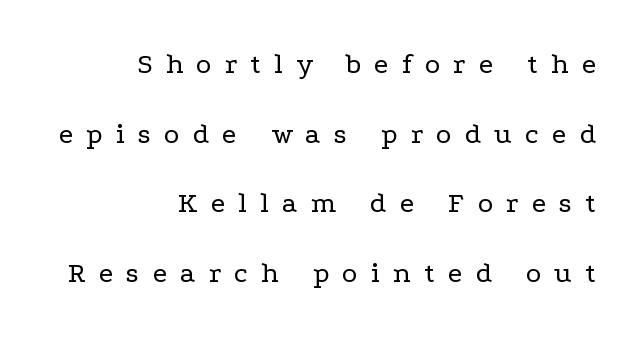
The image shows 29 px regular-weight, wide serif type, upright; set right-aligned, loose line spacing (2.4x), unusually wide letter spacing (+0.46 em), not underlined; low stroke contrast and a medium x-height.
